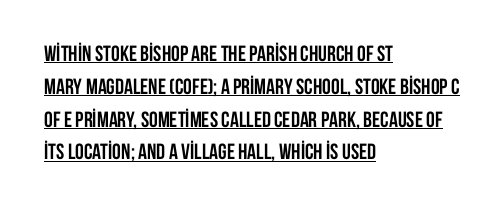
Q: Is the text bold? A: Yes.
Q: Is the text italic (slanted)? A: No, it is upright.
Q: Is the text underlined? A: Yes.
Q: How is the paragraph aligned? A: Left-aligned.
Q: Is the spacing between letters normal or unusually wide? A: Normal.
Q: Is the spacing between lines tight, normal or loose? A: Normal.
